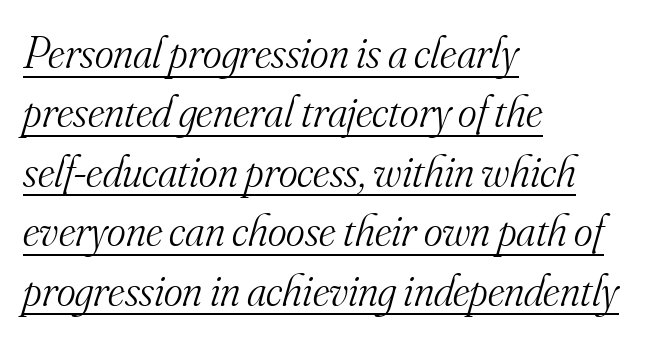
Q: Is the text bold? A: No.
Q: Is the text italic (slanted)? A: Yes, it leans right by about 16 degrees.
Q: Is the typeface a serif or a sans-serif typeface? A: Serif.
Q: Is the text underlined? A: Yes.
Q: How is the paragraph aligned? A: Left-aligned.
Q: Is the spacing between letters normal or unusually wide? A: Normal.
Q: Is the spacing between lines tight, normal or loose? A: Normal.
Q: Width (condensed, normal, or wide)? A: Normal.
Q: Stroke contrast? A: Medium.
Q: x-height? A: Small.
Q: Monospaced? A: No.
